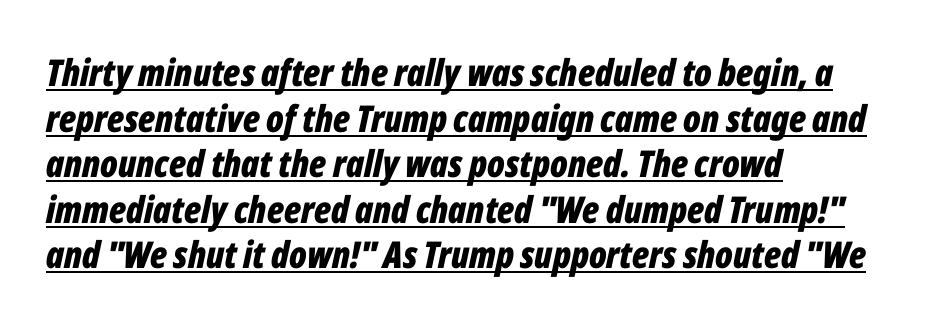
I'd describe the lettering as bold — thick and assertive. Is the type slanted? Yes — the strokes lean at a clear angle. Is this a fixed-width face? No — the glyphs have proportional, varying widths. You could call the tracking neutral — neither tight nor loose.
